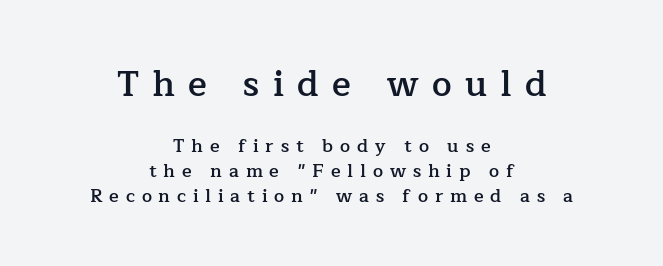
The image shows 35 px semibold serif type, upright; set centered, normal line spacing (1.38x), unusually wide letter spacing (+0.38 em), not underlined; the first (top) block is 1.94x larger; low stroke contrast and a medium x-height.
